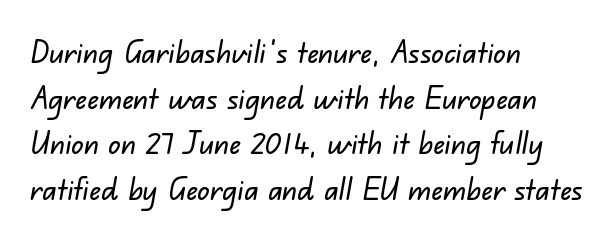
{"serif": "no", "width": "normal", "stroke_contrast": "low", "x_height": "small", "monospaced": "no", "underline": "no", "align": "left", "line_spacing": "normal", "line_spacing_ratio": 1.47, "letter_spacing": "normal", "letter_spacing_em": 0.0, "glyph_px": 31}
